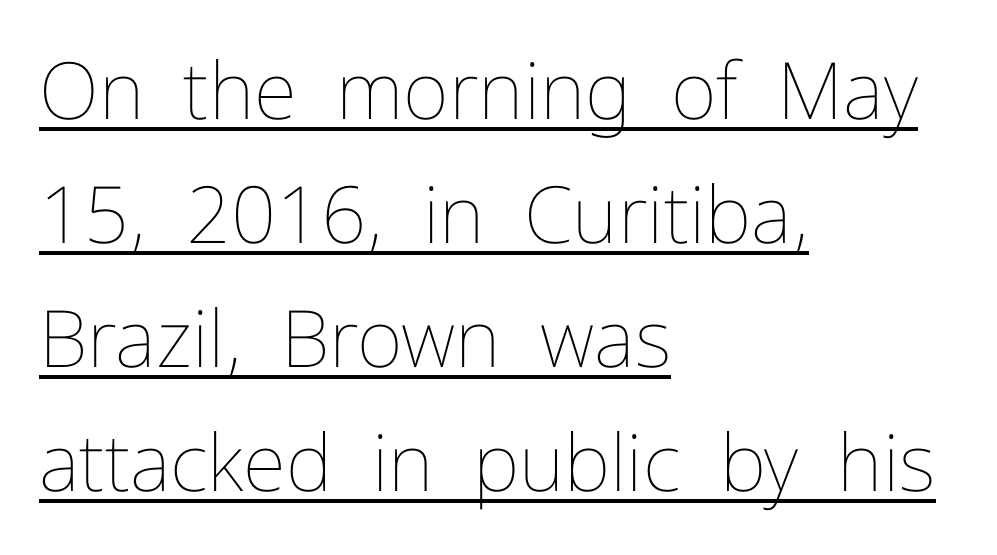
{"italic": "no", "bold": "no", "weight": "thin", "width": "normal", "stroke_contrast": "low", "x_height": "medium", "monospaced": "no", "underline": "yes", "align": "left", "line_spacing": "normal", "line_spacing_ratio": 1.57, "letter_spacing": "normal", "letter_spacing_em": 0.0, "glyph_px": 79}
